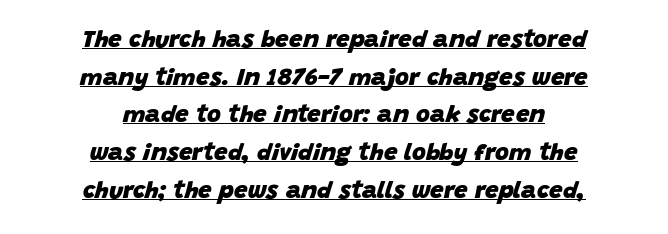
This block has exactly the height ordinary leading produces. The gaps between neighbouring characters are ordinary and unremarkable. The face used here appears with an underline applied. The letters are bold, with thick, heavy strokes. Posture: slanted. Is the block centered? Yes — each line is placed symmetrically about the middle.
